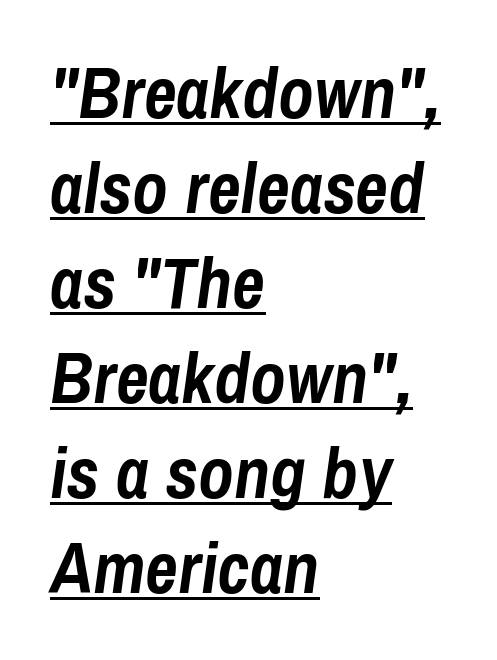
The image shows 72 px semibold, condensed type, italic (leaning right); set left-aligned, normal line spacing (1.32x), normal letter spacing, underlined; low stroke contrast and a medium x-height.
